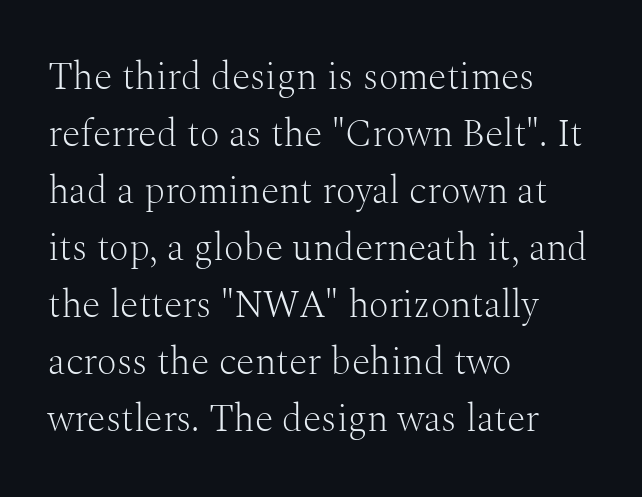
{"serif": "yes", "italic": "no", "bold": "no", "weight": "light", "width": "normal", "stroke_contrast": "medium", "x_height": "medium", "monospaced": "no", "underline": "no", "align": "left", "line_spacing": "normal", "line_spacing_ratio": 1.5, "letter_spacing": "normal", "letter_spacing_em": 0.0, "glyph_px": 38}
